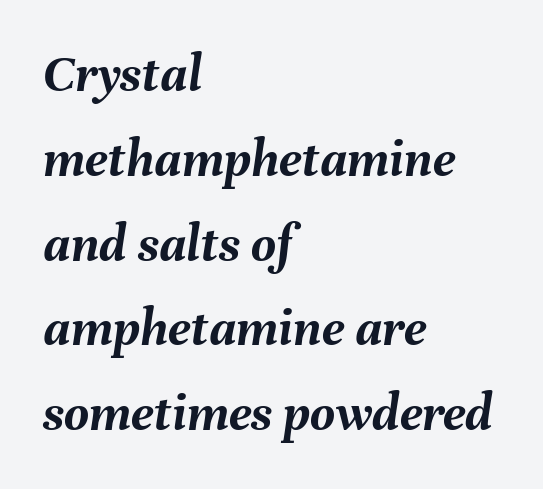
The image shows 54 px semibold type, italic (leaning right); set left-aligned, normal line spacing (1.57x), normal letter spacing, not underlined; medium stroke contrast and a medium x-height.
